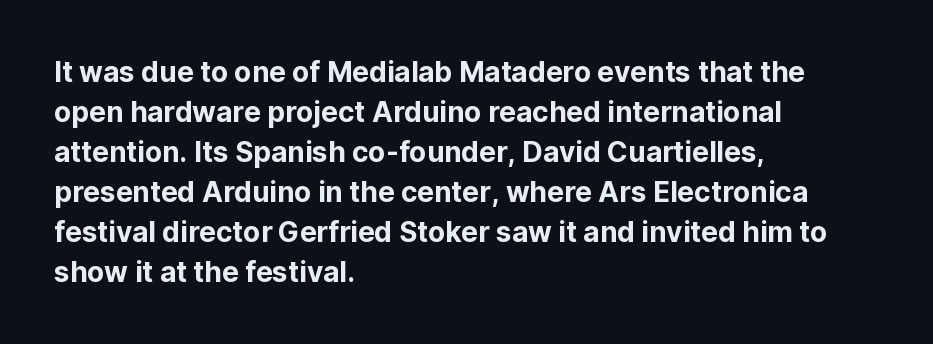
{"serif": "no", "italic": "no", "width": "normal", "stroke_contrast": "low", "x_height": "medium", "monospaced": "no", "underline": "no", "align": "left", "line_spacing": "normal", "line_spacing_ratio": 1.43, "letter_spacing": "normal", "letter_spacing_em": 0.0, "glyph_px": 28}
